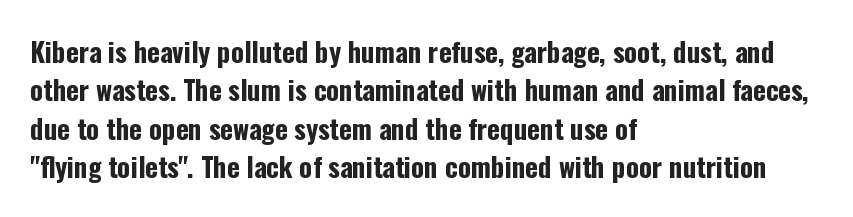
Q: Is the text bold? A: Yes.
Q: Is the text italic (slanted)? A: No, it is upright.
Q: Is the text underlined? A: No.
Q: How is the paragraph aligned? A: Left-aligned.
Q: Is the spacing between letters normal or unusually wide? A: Normal.
Q: Is the spacing between lines tight, normal or loose? A: Normal.
